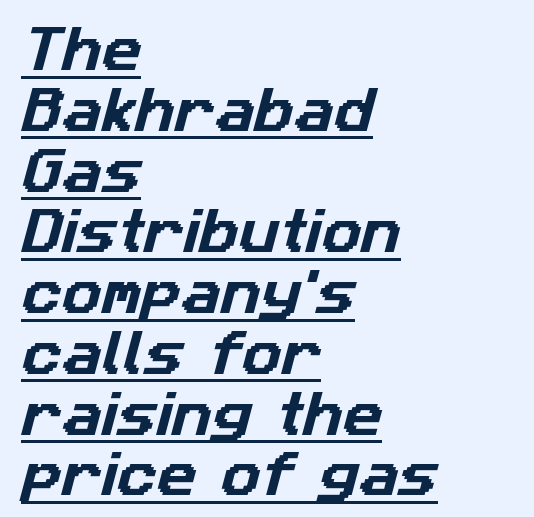
The string is rendered with underlining switched on. The face used here is proportionally spaced, like ordinary book or web type. Check where the strokes stop: nothing finishes them off — pure sans. No extra tracking has been applied to these lines. The rendering anchors every line to the left-hand side.
